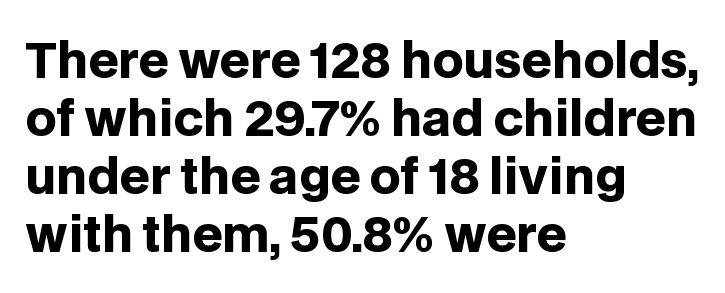
Check where the strokes stop: nothing finishes them off — pure sans. A typesetter would mark this as roman, not italic. Look at the stroke-to-counter ratio: heavy, a bold. Descenders hang freely into open space.
